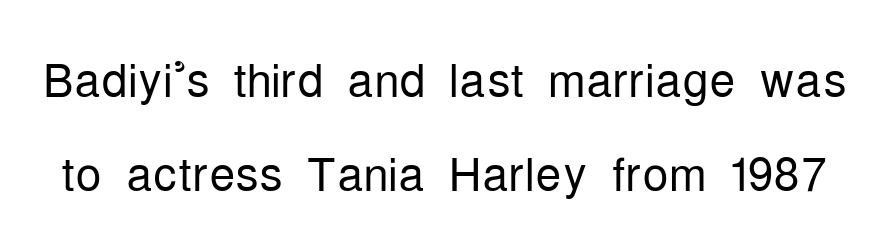
Q: Is the text bold? A: No.
Q: Is the text italic (slanted)? A: No, it is upright.
Q: Is the typeface a serif or a sans-serif typeface? A: Sans-serif.
Q: Is the text underlined? A: No.
Q: Is the spacing between letters normal or unusually wide? A: Normal.
Q: Is the spacing between lines tight, normal or loose? A: Normal.
Q: Width (condensed, normal, or wide)? A: Condensed.
Q: Stroke contrast? A: Low.
Q: x-height? A: Medium.
Q: Monospaced? A: No.
